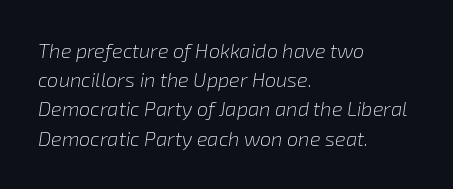
The image shows 20 px text type, italic (leaning right); set left-aligned, normal line spacing (1.46x), normal letter spacing, not underlined.
